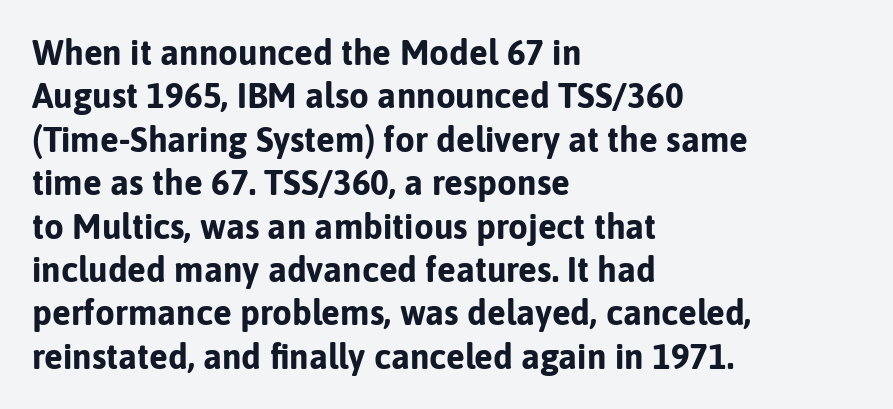
The image shows 35 px bold sans-serif type, upright; set left-aligned, line spacing 1.24x, normal letter spacing, not underlined; low stroke contrast and a medium x-height.
